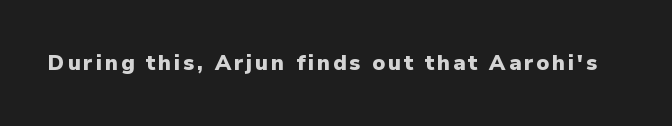
The image shows 21 px bold type, upright; set not underlined.
